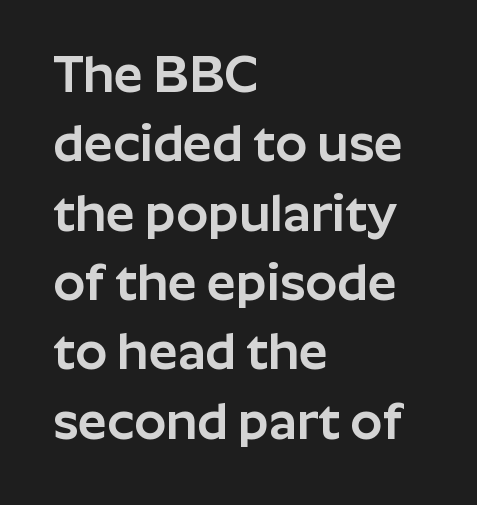
Q: Is the text italic (slanted)? A: No, it is upright.
Q: Is the typeface a serif or a sans-serif typeface? A: Sans-serif.
Q: Is the text underlined? A: No.
Q: How is the paragraph aligned? A: Left-aligned.
Q: Is the spacing between letters normal or unusually wide? A: Normal.
Q: Is the spacing between lines tight, normal or loose? A: Normal.
Q: Width (condensed, normal, or wide)? A: Normal.
Q: Stroke contrast? A: Low.
Q: x-height? A: Medium.
Q: Monospaced? A: No.
